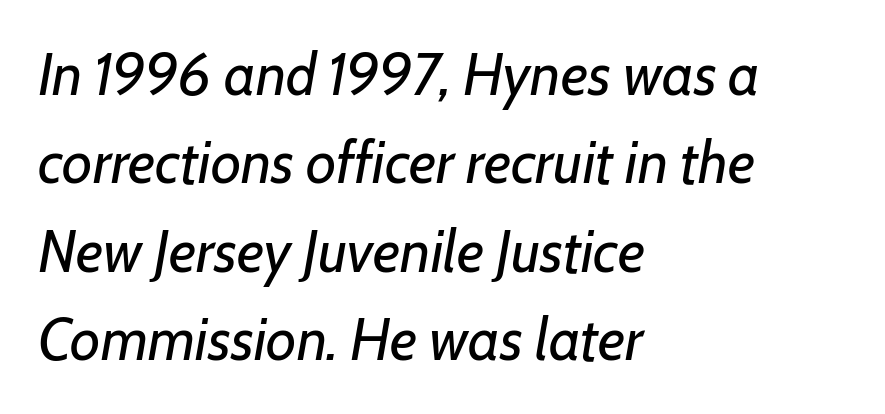
Q: Is the text bold? A: No.
Q: Is the text italic (slanted)? A: Yes, it leans right by about 7 degrees.
Q: Is the text underlined? A: No.
Q: How is the paragraph aligned? A: Left-aligned.
Q: Is the spacing between letters normal or unusually wide? A: Normal.
Q: Is the spacing between lines tight, normal or loose? A: Normal.
Q: Width (condensed, normal, or wide)? A: Normal.
Q: Stroke contrast? A: Low.
Q: x-height? A: Medium.
Q: Monospaced? A: No.
